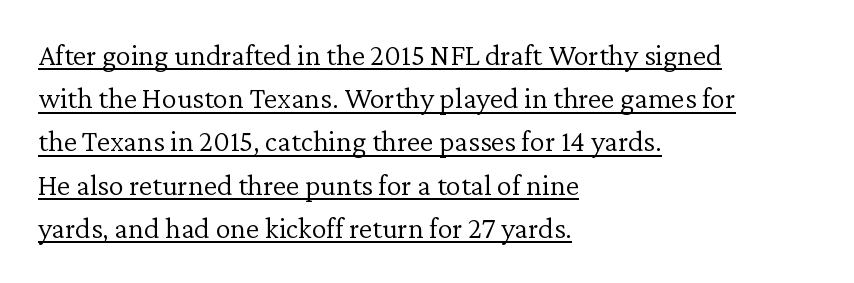
{"serif": "yes", "italic": "no", "bold": "no", "weight": "light", "width": "normal", "stroke_contrast": "low", "x_height": "medium", "monospaced": "no", "underline": "yes", "align": "left", "line_spacing": "normal", "line_spacing_ratio": 1.44, "letter_spacing": "normal", "letter_spacing_em": 0.0, "glyph_px": 30}
